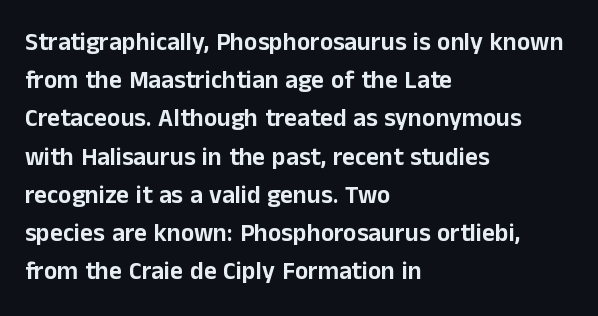
Q: Is the text italic (slanted)? A: No, it is upright.
Q: Is the text underlined? A: No.
Q: How is the paragraph aligned? A: Left-aligned.
Q: Is the spacing between letters normal or unusually wide? A: Normal.
Q: Is the spacing between lines tight, normal or loose? A: Normal.
